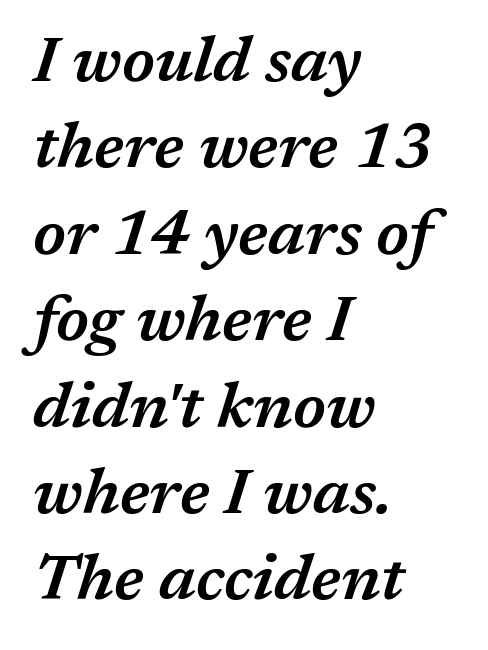
The image shows 64 px semibold type, italic (leaning right); set left-aligned, normal line spacing (1.35x), normal letter spacing, not underlined; medium stroke contrast and a medium x-height.
